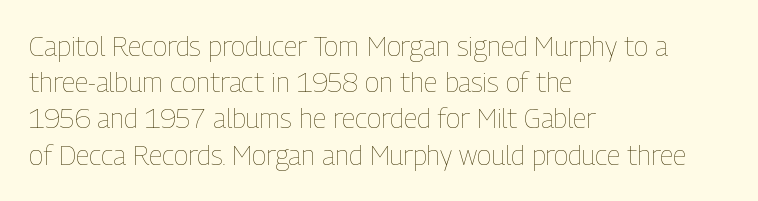
Q: Is the text bold? A: No.
Q: Is the text italic (slanted)? A: No, it is upright.
Q: Is the text underlined? A: No.
Q: How is the paragraph aligned? A: Left-aligned.
Q: Is the spacing between letters normal or unusually wide? A: Normal.
Q: Is the spacing between lines tight, normal or loose? A: Normal.
